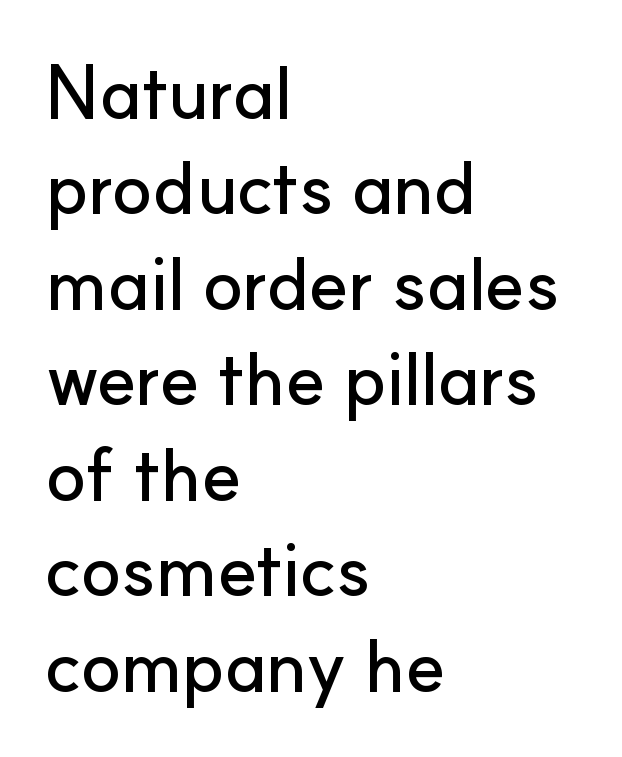
The image shows 74 px sans-serif type, upright; set left-aligned, normal line spacing (1.29x), normal letter spacing, not underlined; low stroke contrast and a small x-height.
